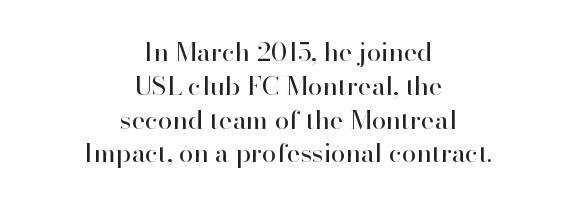
Only glyphs here, with clear space below each row. Here the glyphs are tracked normally, forming tight word shapes. Notice how the passage keeps no hard edge, just a central spine. Notice how the stems are strictly vertical — no italics here. Leading matches the norm, producing a regular column. This reads as an unemphasized weight, regular at the heaviest.
